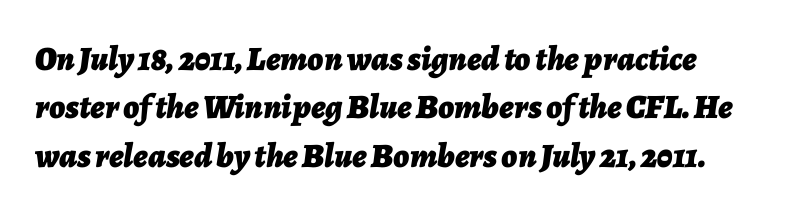
{"italic": "yes", "lean": "right", "slant_degrees": 7, "bold": "yes", "weight": "bold", "width": "normal", "stroke_contrast": "low", "x_height": "medium", "monospaced": "no", "underline": "no", "line_spacing": "normal", "line_spacing_ratio": 1.42, "letter_spacing": "normal", "letter_spacing_em": 0.0, "glyph_px": 34}
